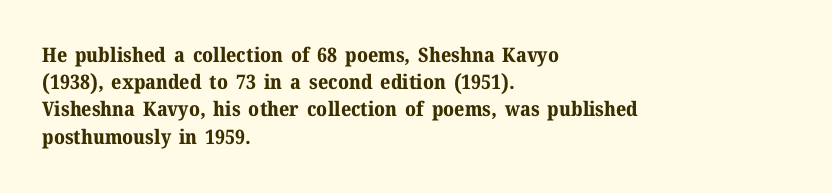
Vertical strokes here are truly vertical. Line spacing here is normal. The rendering anchors every line to the left-hand side. Short note: letters normally spaced. Has an underline been added? It has not. The sample has been set heavy, in full bold.
